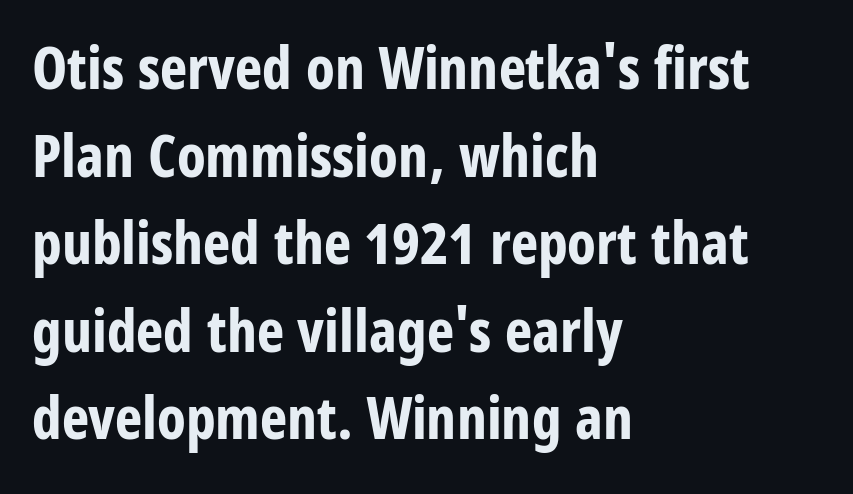
In terms of leading, this rendering sits right in the middle. This sample has the flowing, uneven cadence of proportional lettering. Underline: absent. The axis of the letterforms is exactly vertical. Summary of weight: heavy, a full bold. Default kerning and tracking; the words read as compact shapes.
